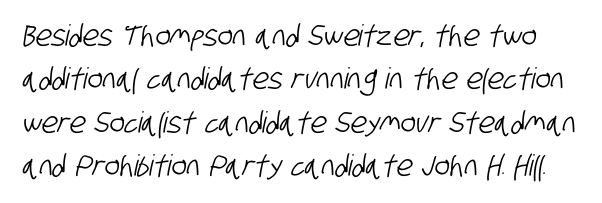
Descenders hang freely into open space. Type style note: lacks serifs. This sample has the flowing, uneven cadence of proportional lettering. A normal amount of white space separates one row of letters from the next. Letter spacing: default.
